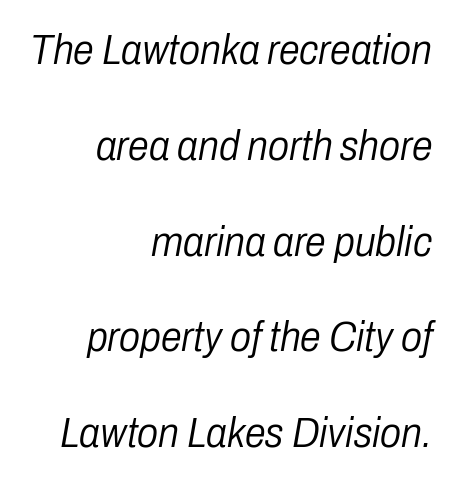
{"italic": "yes", "lean": "right", "slant_degrees": 10, "bold": "no", "weight": "light", "width": "condensed", "stroke_contrast": "low", "x_height": "medium", "monospaced": "no", "underline": "no", "align": "right", "line_spacing": "loose", "line_spacing_ratio": 2.28, "letter_spacing": "normal", "letter_spacing_em": 0.0, "glyph_px": 42}
